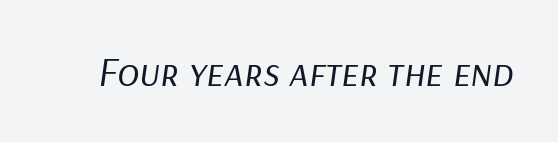
{"italic": "yes", "lean": "right", "slant_degrees": 9, "bold": "no", "weight": "regular", "width": "normal", "stroke_contrast": "low", "x_height": "medium", "monospaced": "no", "underline": "no", "letter_spacing": "normal", "letter_spacing_em": 0.0, "glyph_px": 41}
